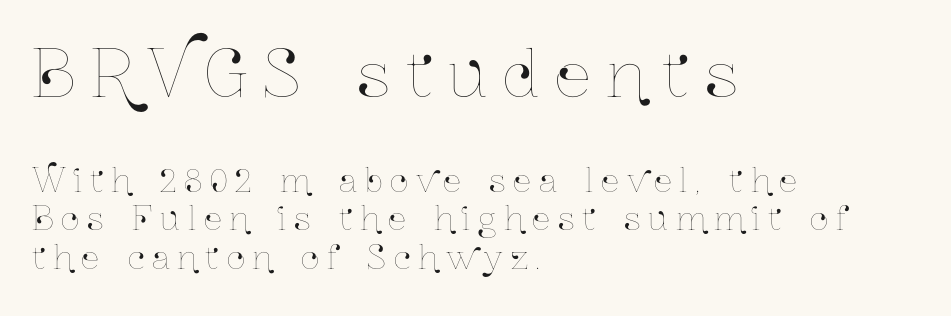
The typesetter chose a ragged-right arrangement here. Bare-footed words on every line. Tracking value appears strongly positive — letters spread wide. Do the characters align in a grid? No, the font is proportional.
